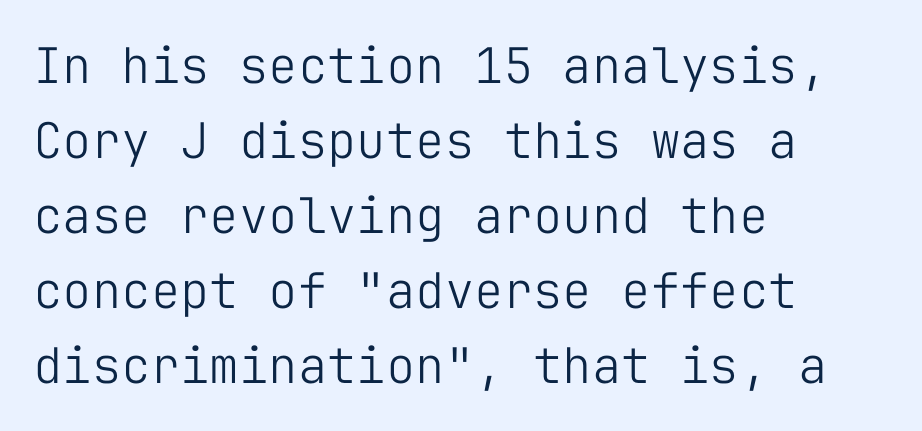
Does the copy run flush right? No — it runs flush left. Ascenders rise straight up at ninety degrees. Reading down the column, the eye jumps a familiar distance to each next line. Underlining? Definitely not there.
